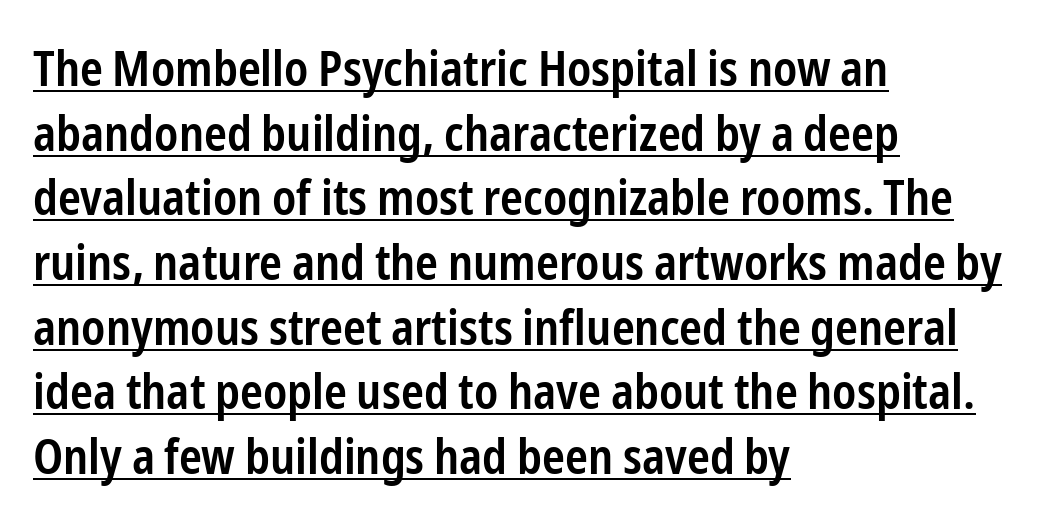
Posture: vertical. The designer left line spacing at the default. The compositor pushed each line to the left boundary. Underlining? Definitely there.
